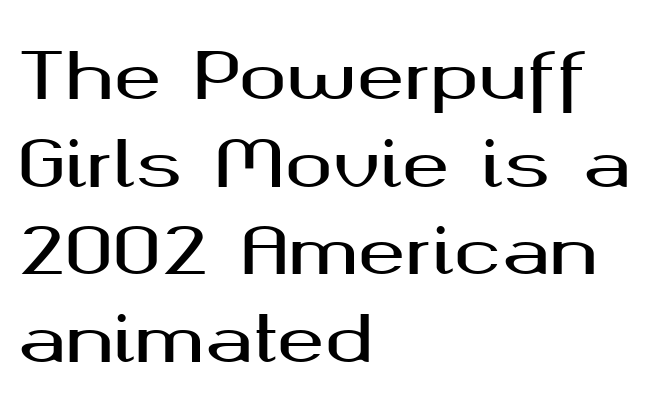
Q: Is the text italic (slanted)? A: No, it is upright.
Q: Is the typeface a serif or a sans-serif typeface? A: Sans-serif.
Q: Is the text underlined? A: No.
Q: How is the paragraph aligned? A: Left-aligned.
Q: Is the spacing between letters normal or unusually wide? A: Normal.
Q: Is the spacing between lines tight, normal or loose? A: Normal.
Q: Width (condensed, normal, or wide)? A: Wide.
Q: Stroke contrast? A: Medium.
Q: x-height? A: Medium.
Q: Monospaced? A: No.
